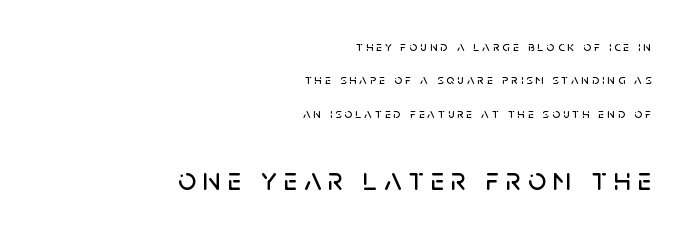
The image shows 32 px sans-serif type, upright; set right-aligned, loose line spacing (2.39x), unusually wide letter spacing (+0.21 em), not underlined; the second (bottom) block is 2.29x larger; low stroke contrast and a large x-height.
